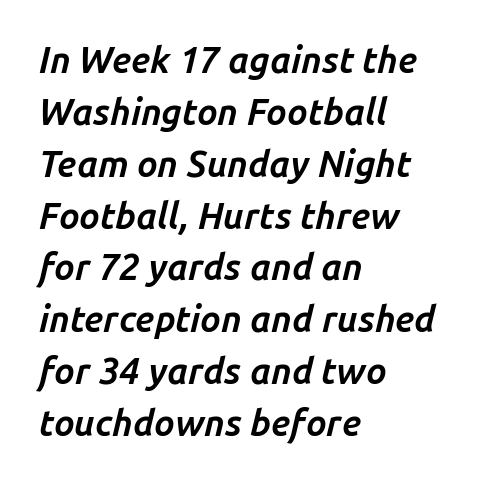
Q: Is the text bold? A: Yes.
Q: Is the text italic (slanted)? A: Yes, it leans right by about 14 degrees.
Q: Is the text underlined? A: No.
Q: How is the paragraph aligned? A: Left-aligned.
Q: Is the spacing between letters normal or unusually wide? A: Normal.
Q: Is the spacing between lines tight, normal or loose? A: Normal.
Q: Width (condensed, normal, or wide)? A: Normal.
Q: Stroke contrast? A: Low.
Q: x-height? A: Medium.
Q: Monospaced? A: No.
